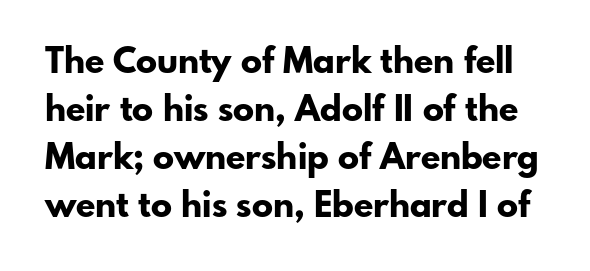
{"serif": "no", "italic": "no", "bold": "yes", "weight": "bold", "width": "normal", "stroke_contrast": "low", "x_height": "small", "monospaced": "no", "underline": "no", "line_spacing": "normal", "line_spacing_ratio": 1.37, "letter_spacing": "normal", "letter_spacing_em": 0.0, "glyph_px": 35}
